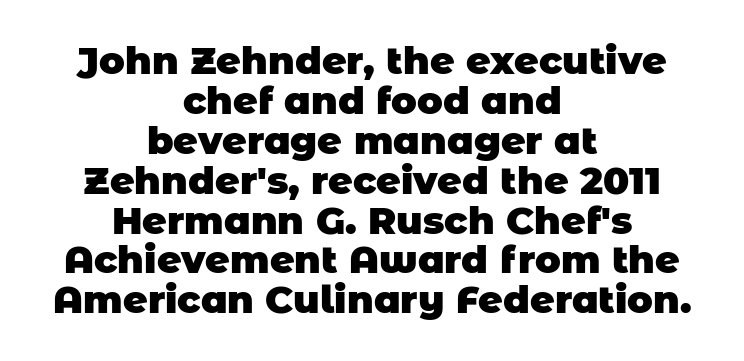
{"serif": "no", "bold": "yes", "weight": "heavy", "width": "normal", "stroke_contrast": "low", "x_height": "large", "monospaced": "no", "underline": "no", "align": "center", "line_spacing": "tight", "line_spacing_ratio": 1.05, "letter_spacing": "normal", "letter_spacing_em": 0.0, "glyph_px": 38}
